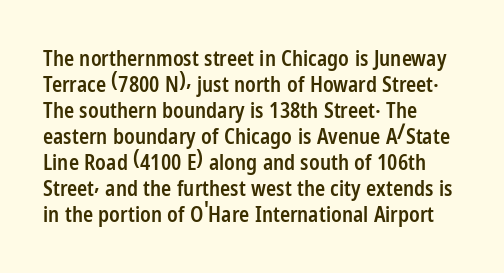
Q: Is the text bold? A: Semi-bold.
Q: Is the text italic (slanted)? A: No, it is upright.
Q: Is the text underlined? A: No.
Q: How is the paragraph aligned? A: Left-aligned.
Q: Is the spacing between letters normal or unusually wide? A: Normal.
